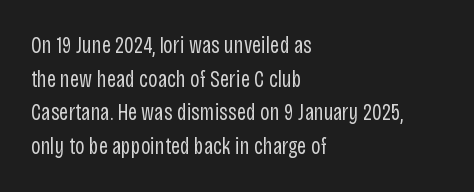
The image shows 23 px text type, upright; set left-aligned, normal line spacing (1.46x), normal letter spacing, not underlined.
